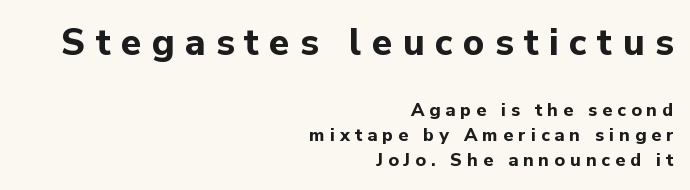
{"serif": "no", "italic": "no", "bold": "yes", "weight": "bold", "width": "normal", "stroke_contrast": "low", "x_height": "medium", "monospaced": "no", "underline": "no", "align": "right", "line_spacing": "normal", "line_spacing_ratio": 1.37, "letter_spacing": "wide", "letter_spacing_em": 0.28, "larger_block": "first", "size_ratio": 2.06, "glyph_px": 37}
